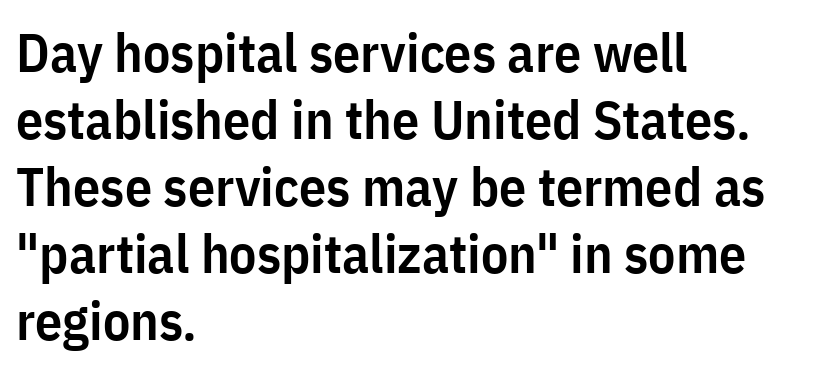
Descender tails drop into unmarked territory. In CSS terms this would be text-align: left. The passage shown has conventional tracking throughout. The letters advance in unequal steps, a hallmark of proportional type. Examine the stroke ends and you'll find no serifs. What weight is shown? A semibold, between regular and bold.
